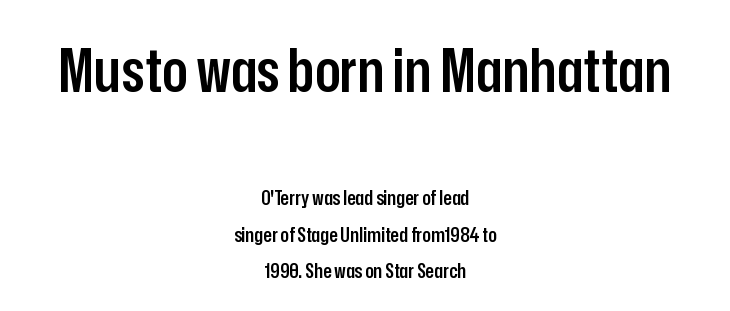
A typesetter would call this proportional, since set widths differ per character. This sample uses an upright cut, with every glyph sitting square on the baseline. Clear beneath every line of the passage. The font is running at a semibold setting, under full bold.
